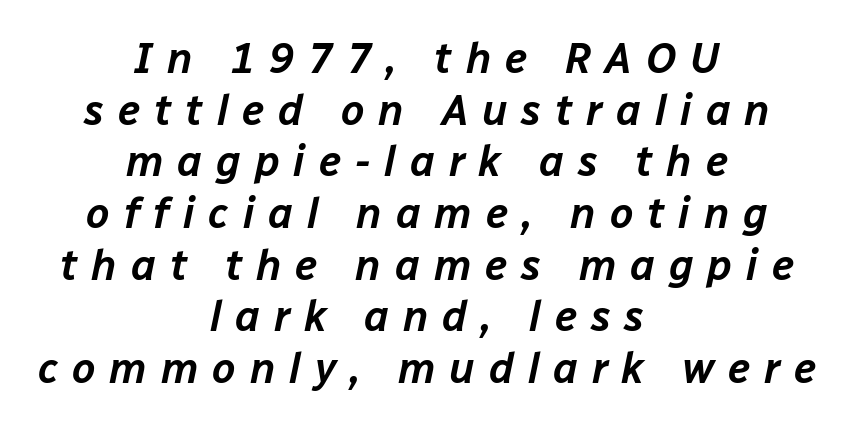
The image shows 42 px text type, italic (leaning right); set centered, line spacing 1.23x, unusually wide letter spacing (+0.33 em), not underlined; low stroke contrast and a medium x-height.
